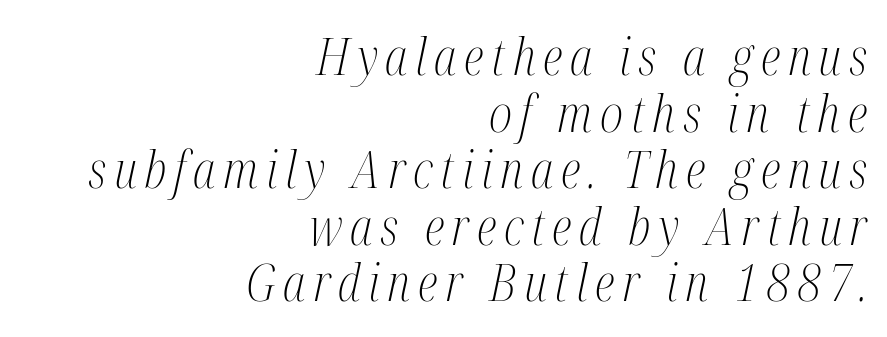
{"serif": "yes", "italic": "yes", "lean": "right", "slant_degrees": 12, "bold": "no", "weight": "light", "width": "condensed", "stroke_contrast": "medium", "x_height": "medium", "monospaced": "no", "underline": "no", "align": "right", "line_spacing": "tight", "line_spacing_ratio": 1.11, "glyph_px": 51}
